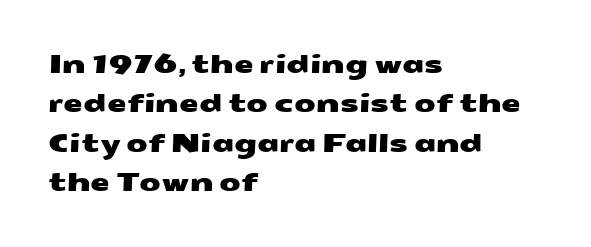
The image shows 25 px text type; set left-aligned, normal line spacing (1.58x), normal letter spacing, not underlined.
